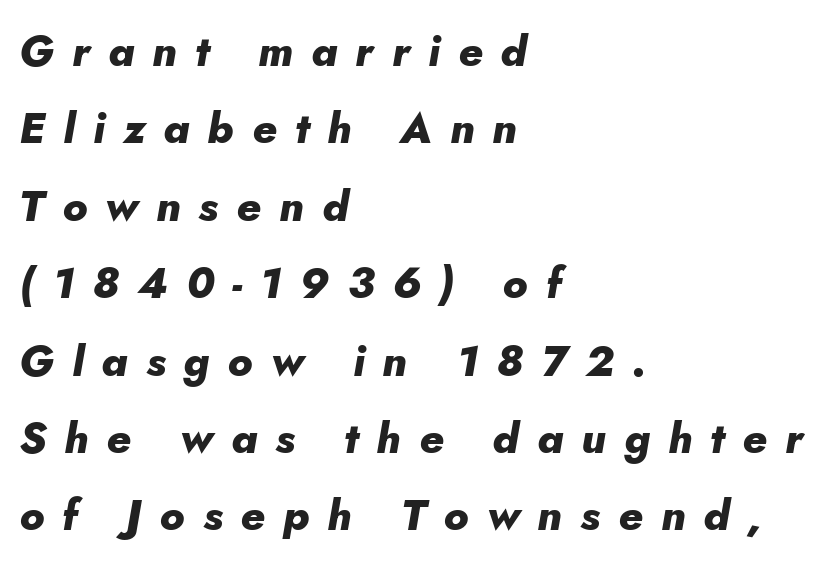
The image shows 43 px heavy type, italic (leaning right); set left-aligned, line spacing 1.8x, unusually wide letter spacing (+0.42 em), not underlined; low stroke contrast and a small x-height.
